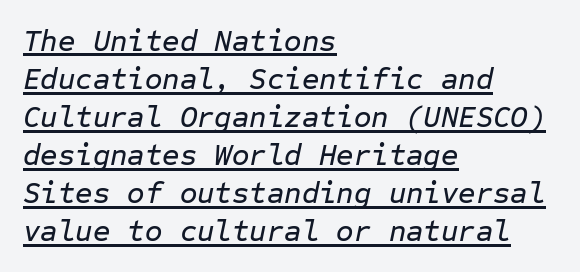
Notice how descenders clear the ascenders below comfortably — that's standard leading. The type is set solid horizontally, with unmodified tracking. The glyphs look as if they've been sheared to an angle. These lines are set flush left with a ragged right edge. The string is rendered with underlining switched on.
